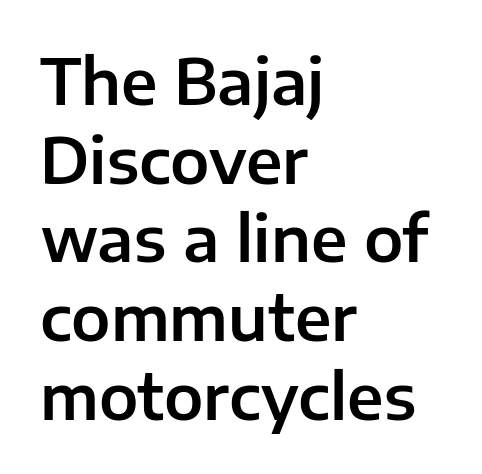
The image shows 63 px sans-serif type, upright; set left-aligned, normal line spacing (1.25x), normal letter spacing, not underlined; low stroke contrast and a medium x-height.
